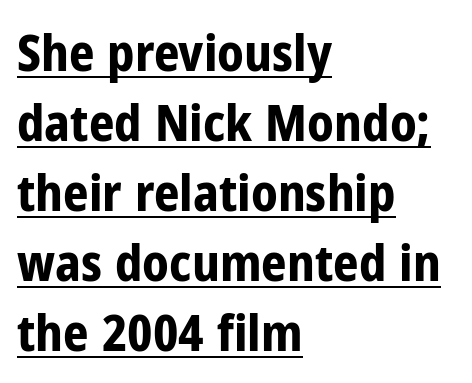
A sans-serif font was chosen for this passage. Regarding leading, the lines here are spaced in the standard way. When letters stand straight like this, we call the style roman or upright. The passage shown is underscored from start to finish.
